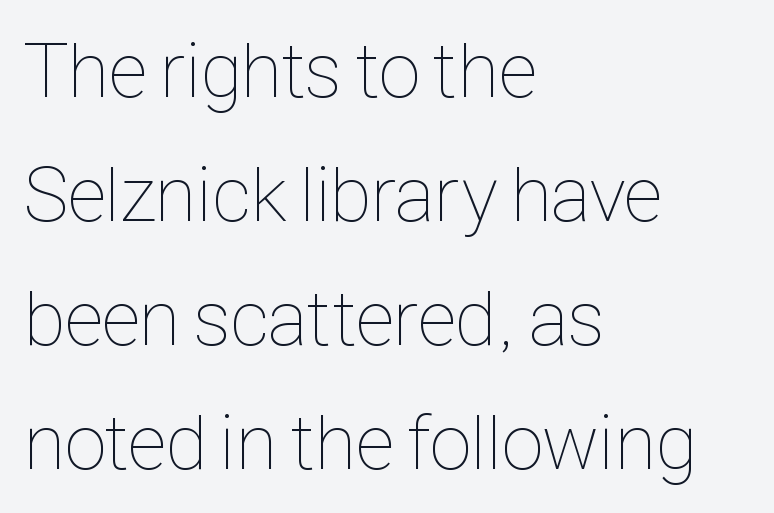
The horizontal fit of the characters is conventional and even. How would I describe the line gaps? Plain and ordinary. The face used here is proportionally spaced, like ordinary book or web type. Italic: no, the glyphs are upright roman. Check the space under the baseline: it is left empty. Stem width sits at or under what a default text font uses.
